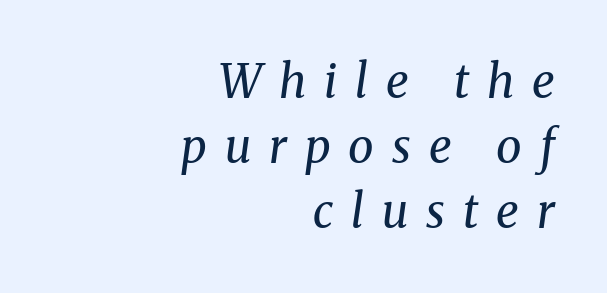
Underline: absent. Loose tracking; the words dissolve into strings of separated letters. In terms of leading, this rendering sits right in the middle. One-word summary of the alignment: right. Emphasis-style slanted type is in use.
